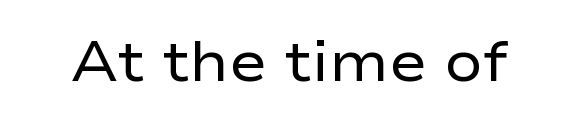
This rendering leaves character spacing at its baseline value. This is the regular roman posture of the typeface. Stem width sits at or under what a default text font uses. Each letter keeps its own natural width here, so spacing adapts to shape. This sample uses a sans-serif face. A clean baseline with only descenders dipping below it.
